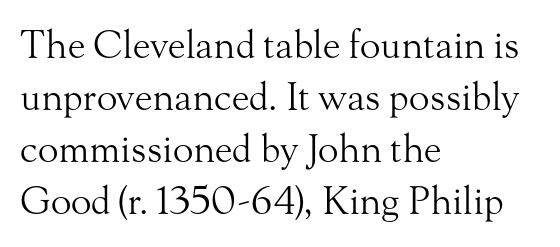
{"serif": "yes", "italic": "no", "bold": "no", "weight": "light", "width": "normal", "stroke_contrast": "medium", "x_height": "small", "monospaced": "no", "underline": "no", "align": "left", "line_spacing": "normal", "line_spacing_ratio": 1.37, "letter_spacing": "normal", "letter_spacing_em": 0.0, "glyph_px": 38}
